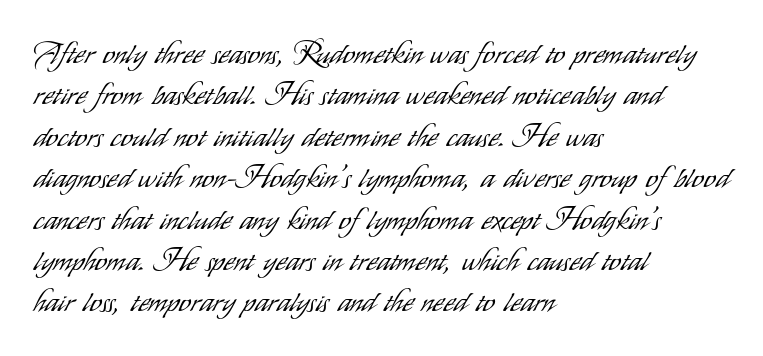
What stands out about the letter spacing? Nothing — it is the standard amount. Bold? No — there's no thickening of the strokes. If you measured baseline to baseline, you'd find a middling distance. Rule under the text: the space is simply empty. Typeset ragged right — the left edge is the straight one. These lines are rendered in a variable-pitch font.
